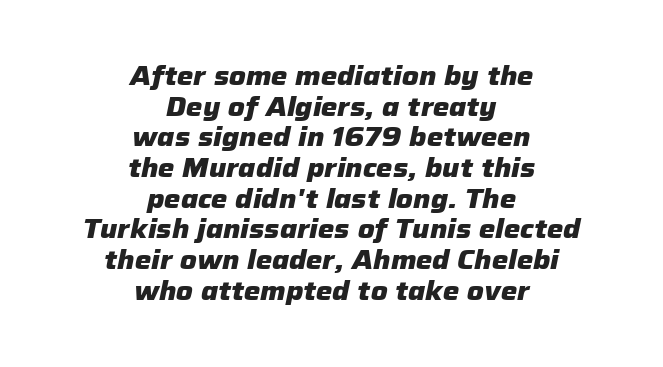
{"italic": "yes", "lean": "right", "slant_degrees": 12, "bold": "yes", "underline": "no", "align": "center", "line_spacing_ratio": 1.18, "letter_spacing": "normal", "letter_spacing_em": 0.0, "glyph_px": 26}
